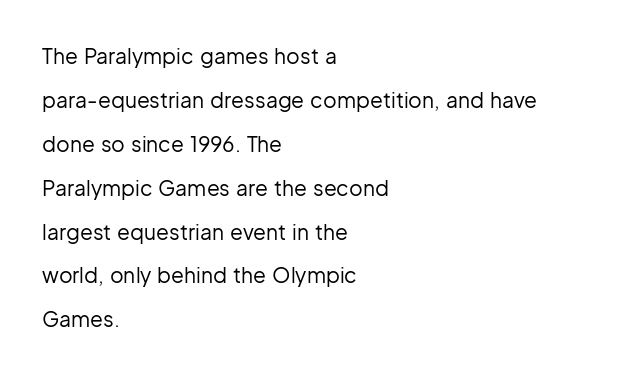
Whoever set this chose breathing room over compactness in the vertical rhythm. Do the letters lean? They stand straight. Horizontally, the lines are justified to the leading edge only. A light-to-regular cut is what we see here.
